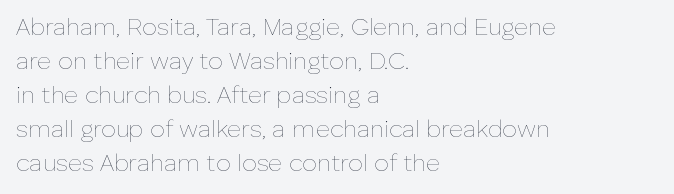
{"italic": "no", "bold": "no", "underline": "no", "align": "left", "line_spacing": "normal", "line_spacing_ratio": 1.42, "letter_spacing": "normal", "letter_spacing_em": 0.0, "glyph_px": 24}
